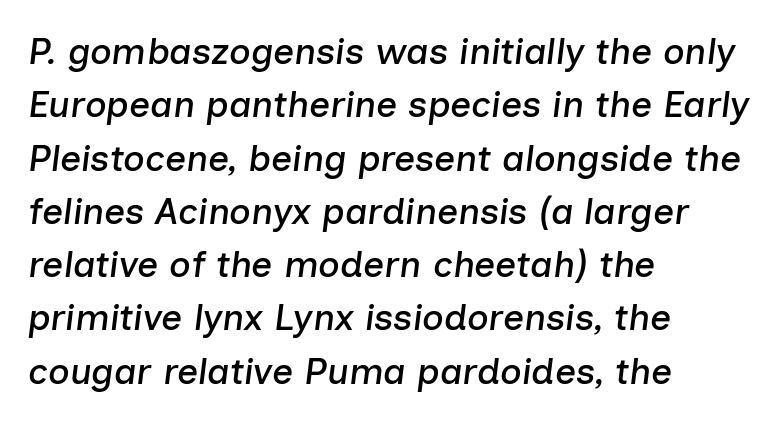
Q: Is the text italic (slanted)? A: Yes, it leans right by about 7 degrees.
Q: Is the text underlined? A: No.
Q: How is the paragraph aligned? A: Left-aligned.
Q: Is the spacing between letters normal or unusually wide? A: Normal.
Q: Is the spacing between lines tight, normal or loose? A: Normal.
Q: Width (condensed, normal, or wide)? A: Normal.
Q: Stroke contrast? A: Low.
Q: x-height? A: Medium.
Q: Monospaced? A: No.
